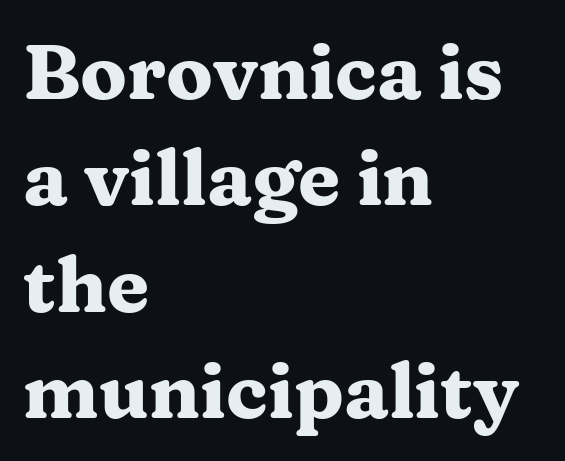
The image shows 77 px heavy, wide serif type, upright; set left-aligned, normal line spacing (1.38x), normal letter spacing, not underlined; medium stroke contrast and a medium x-height.
